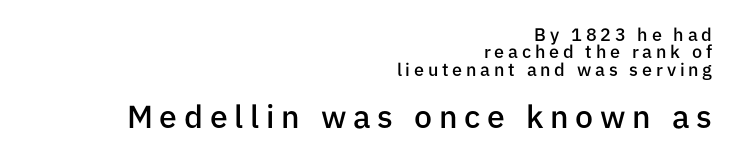
Q: Is the text bold? A: Semi-bold.
Q: Is the text italic (slanted)? A: No, it is upright.
Q: Is the typeface a serif or a sans-serif typeface? A: Sans-serif.
Q: Is the text underlined? A: No.
Q: How is the paragraph aligned? A: Right-aligned.
Q: Is the spacing between letters normal or unusually wide? A: Unusually wide.
Q: Is the spacing between lines tight, normal or loose? A: Tight.
Q: Which block of text is set in a larger size, the first (top) or the second (bottom)? A: The second (bottom) one.
Q: Width (condensed, normal, or wide)? A: Normal.
Q: Stroke contrast? A: Low.
Q: x-height? A: Medium.
Q: Monospaced? A: No.
